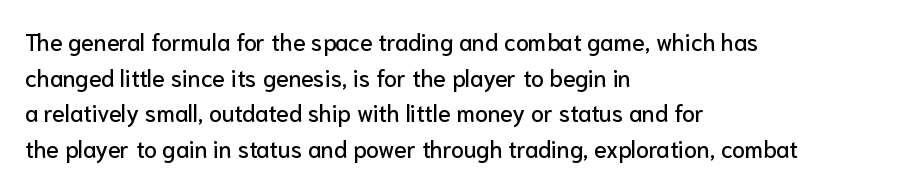
The image shows 23 px text type, upright; set left-aligned, normal line spacing (1.55x), normal letter spacing, not underlined.
